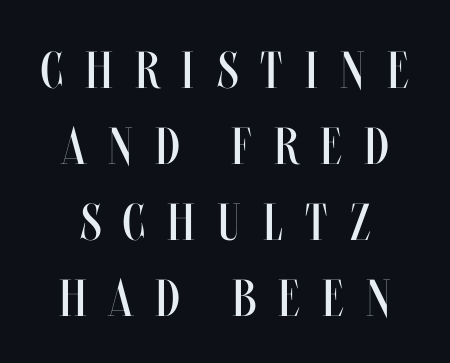
The glyphs are unaccompanied by any horizontal stroke below them. Notice how the stems are strictly vertical — no italics here. Does the leading feel generous? No, just average. Each letter keeps its own natural width here, so spacing adapts to shape. Tracking here is generous; glyphs stand well apart from one another.
